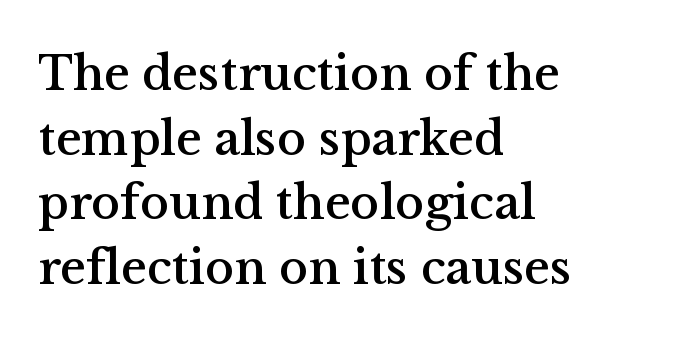
Q: Is the text italic (slanted)? A: No, it is upright.
Q: Is the typeface a serif or a sans-serif typeface? A: Serif.
Q: Is the text underlined? A: No.
Q: How is the paragraph aligned? A: Left-aligned.
Q: Is the spacing between letters normal or unusually wide? A: Normal.
Q: Is the spacing between lines tight, normal or loose? A: Normal.
Q: Width (condensed, normal, or wide)? A: Normal.
Q: Stroke contrast? A: Medium.
Q: x-height? A: Medium.
Q: Monospaced? A: No.
